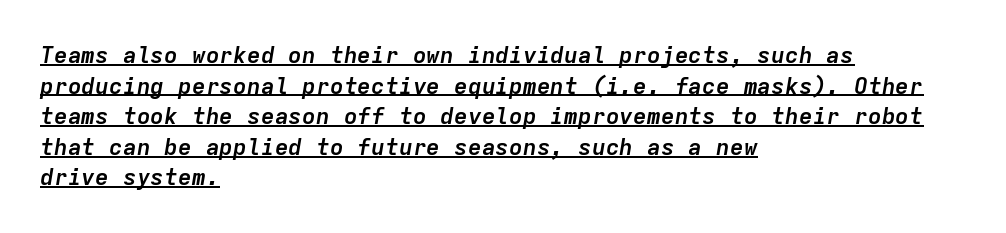
{"italic": "yes", "lean": "right", "slant_degrees": 9, "bold": "yes", "underline": "yes", "align": "left", "line_spacing": "normal", "line_spacing_ratio": 1.33, "letter_spacing": "normal", "letter_spacing_em": 0.0, "glyph_px": 23}
